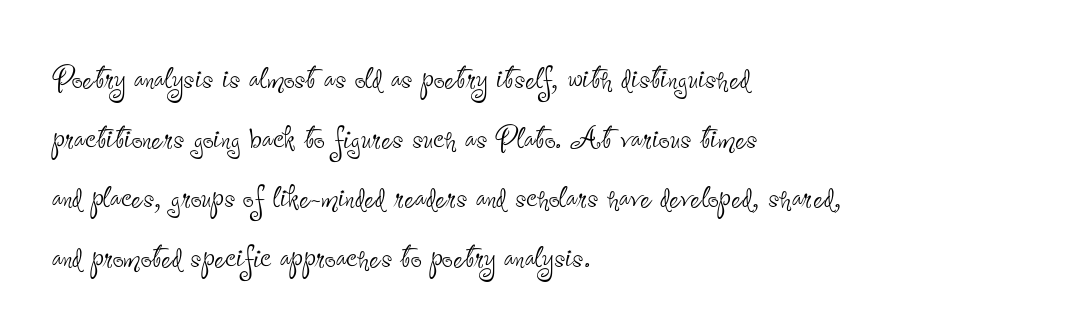
Q: Is the text bold? A: No.
Q: Is the text italic (slanted)? A: Yes.
Q: Is the typeface a serif or a sans-serif typeface? A: Sans-serif.
Q: Is the text underlined? A: No.
Q: How is the paragraph aligned? A: Left-aligned.
Q: Is the spacing between letters normal or unusually wide? A: Normal.
Q: Is the spacing between lines tight, normal or loose? A: Normal.
Q: Width (condensed, normal, or wide)? A: Condensed.
Q: Stroke contrast? A: Low.
Q: x-height? A: Small.
Q: Monospaced? A: No.
